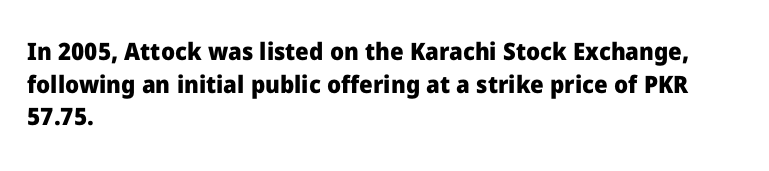
The rendering uses a moderate line-height, typical for paragraphs. The typography opts for an upright posture over an oblique one. Each word holds together tightly as a unit, with standard inter-letter gaps. Left-aligned paragraph, ragged on the right. The sample has been set heavy, in full bold. The string is rendered with underlining switched off.
